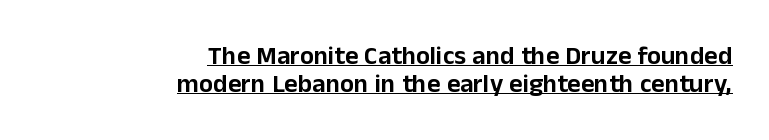
Each line of the rendering has a horizontal stroke beneath the glyphs. The paragraph has a hard right edge and a soft left edge. How are the letters spaced? Ordinarily, with no added tracking. Leading: reduced. You can tell it's not italic because the verticals are truly vertical.
